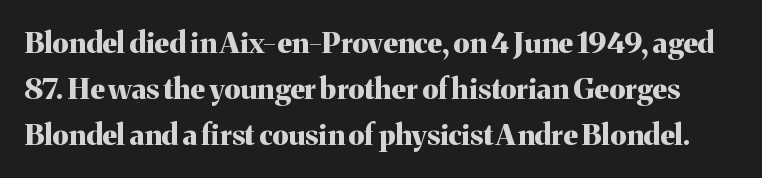
{"serif": "yes", "italic": "no", "bold": "yes", "weight": "bold", "width": "normal", "stroke_contrast": "medium", "x_height": "medium", "monospaced": "no", "underline": "no", "line_spacing": "normal", "line_spacing_ratio": 1.59, "letter_spacing": "normal", "letter_spacing_em": 0.0, "glyph_px": 29}
